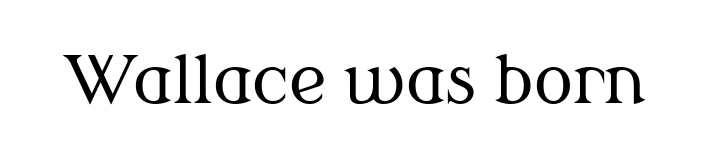
The image shows 65 px regular-weight serif type, upright; set normal letter spacing, not underlined; medium stroke contrast and a medium x-height.
